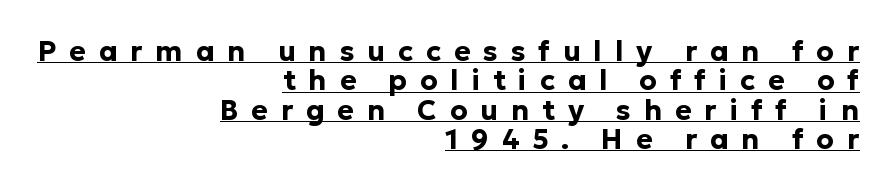
{"serif": "no", "italic": "no", "bold": "yes", "weight": "bold", "width": "normal", "stroke_contrast": "low", "x_height": "medium", "monospaced": "no", "underline": "yes", "align": "right", "line_spacing": "tight", "line_spacing_ratio": 1.05, "letter_spacing": "wide", "letter_spacing_em": 0.46, "glyph_px": 28}
